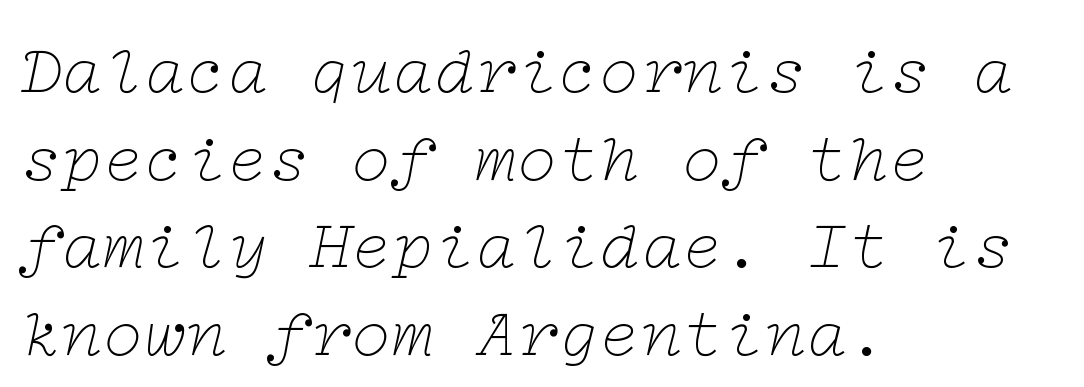
The type is set solid horizontally, with unmodified tracking. Are there feet on the stems? There are — it's a serif. A typesetter would call this leading conventional body-copy spacing. The face used here has a pronounced slope to its letters.
